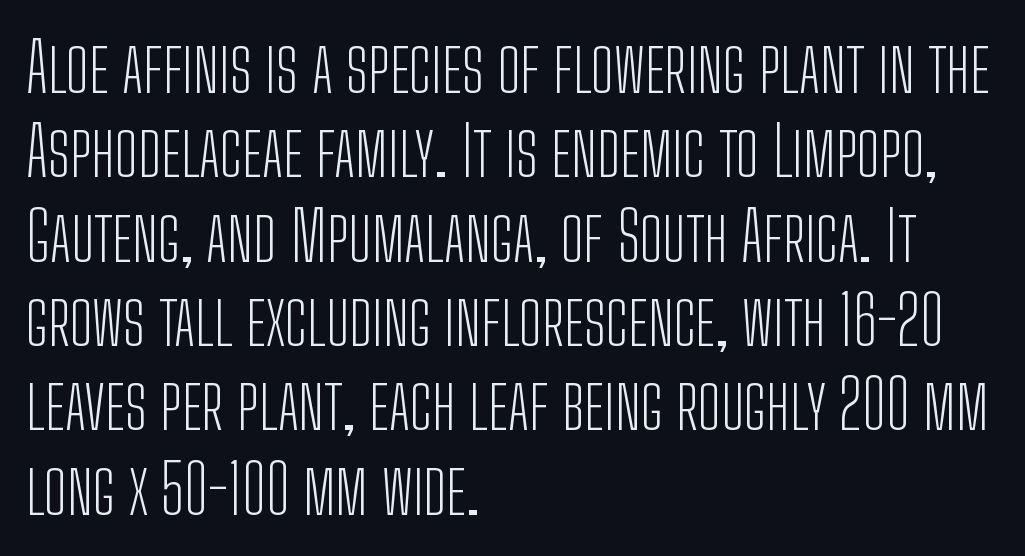
Q: Is the text bold? A: No.
Q: Is the text italic (slanted)? A: No, it is upright.
Q: Is the typeface a serif or a sans-serif typeface? A: Sans-serif.
Q: Is the text underlined? A: No.
Q: How is the paragraph aligned? A: Left-aligned.
Q: Is the spacing between letters normal or unusually wide? A: Normal.
Q: Width (condensed, normal, or wide)? A: Condensed.
Q: Stroke contrast? A: Low.
Q: x-height? A: Medium.
Q: Monospaced? A: No.
